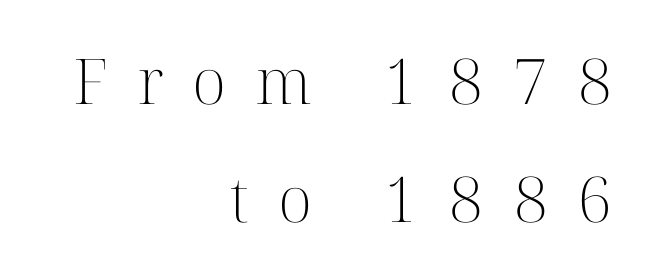
Q: Is the text bold? A: No.
Q: Is the text italic (slanted)? A: No, it is upright.
Q: Is the typeface a serif or a sans-serif typeface? A: Serif.
Q: Is the text underlined? A: No.
Q: How is the paragraph aligned? A: Right-aligned.
Q: Is the spacing between letters normal or unusually wide? A: Unusually wide.
Q: Width (condensed, normal, or wide)? A: Normal.
Q: Stroke contrast? A: High.
Q: x-height? A: Medium.
Q: Monospaced? A: No.
